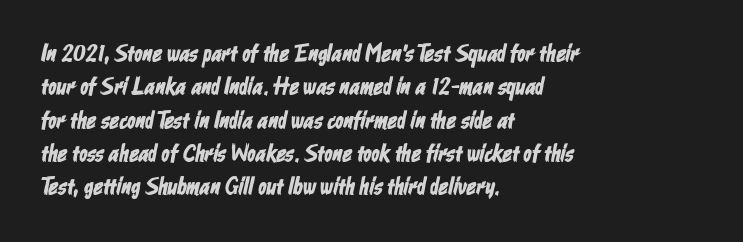
The image shows 24 px text type; set left-aligned, normal line spacing (1.39x), normal letter spacing, not underlined.
